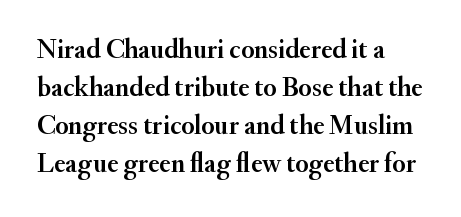
{"italic": "no", "underline": "no", "align": "left", "line_spacing": "normal", "line_spacing_ratio": 1.41, "letter_spacing": "normal", "letter_spacing_em": 0.0, "glyph_px": 27}
